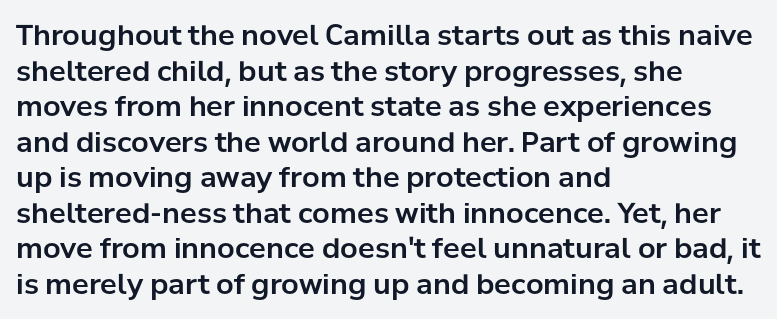
The image shows 28 px sans-serif type, upright; set left-aligned, normal line spacing (1.27x), normal letter spacing, not underlined; low stroke contrast and a medium x-height.
